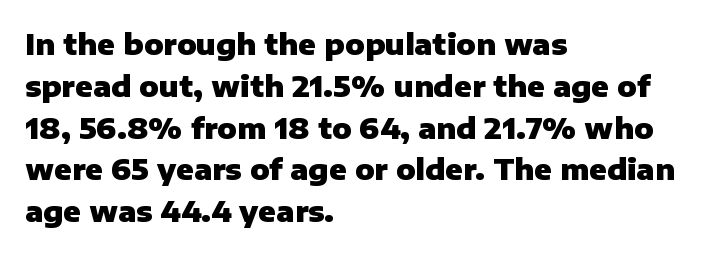
{"serif": "no", "italic": "no", "bold": "yes", "weight": "heavy", "width": "normal", "stroke_contrast": "low", "x_height": "medium", "monospaced": "no", "underline": "no", "align": "left", "line_spacing": "normal", "line_spacing_ratio": 1.44, "letter_spacing": "normal", "letter_spacing_em": 0.0, "glyph_px": 29}
